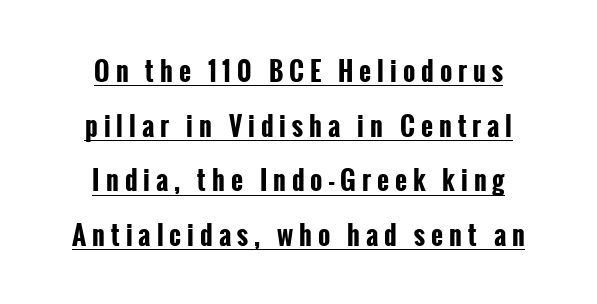
The image shows 26 px bold type, upright; set centered, loose line spacing (2.1x), unusually wide letter spacing (+0.23 em), underlined.
